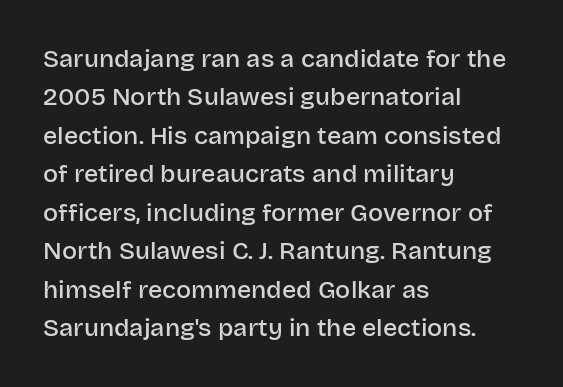
Has an underline been added? It has not. A typesetter would mark this as roman, not italic. The passage shown has conventional tracking throughout. The rows are spaced the way most documents space them. Each line starts at the same left margin while the right side varies. The font is running at a semibold setting, under full bold.
